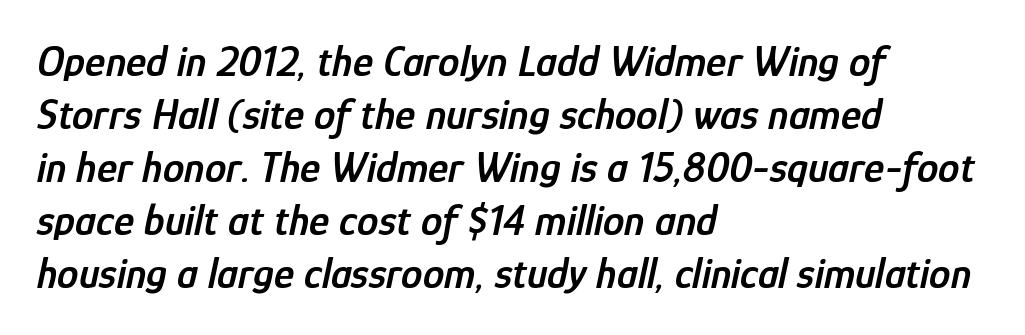
The image shows 43 px semibold, condensed type, italic (leaning right); set left-aligned, line spacing 1.23x, normal letter spacing, not underlined; low stroke contrast and a medium x-height.
